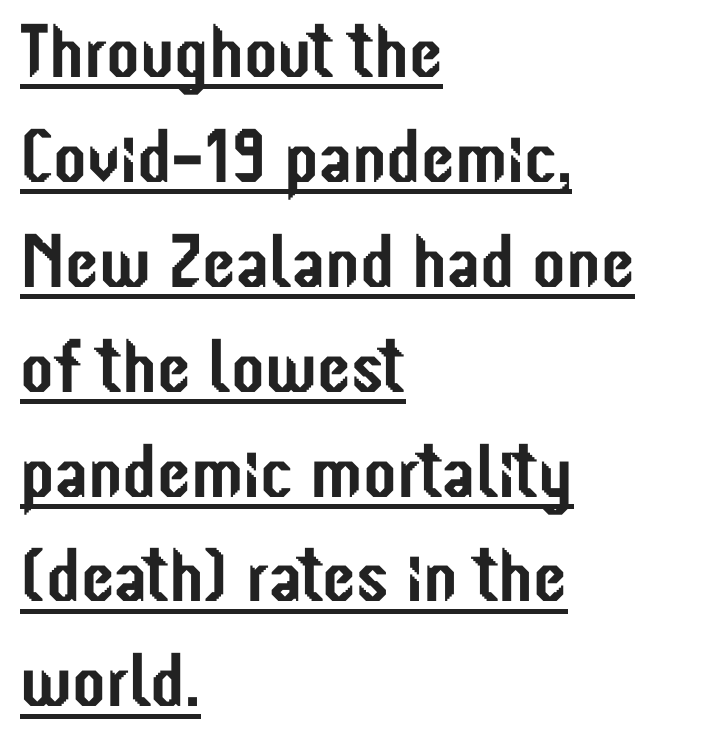
The image shows 76 px condensed sans-serif type, upright; set left-aligned, normal line spacing (1.38x), normal letter spacing, underlined; low stroke contrast and a medium x-height.
